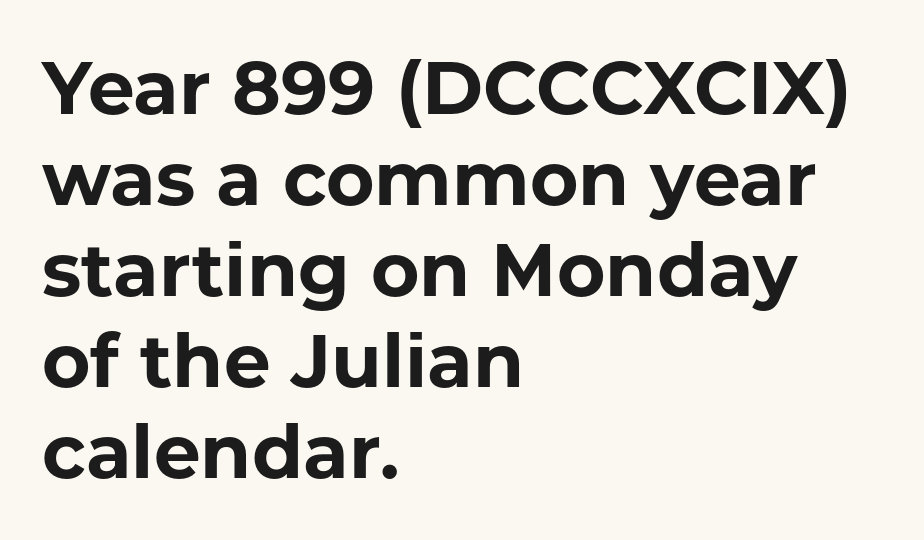
This sample uses an upright cut, with every glyph sitting square on the baseline. This sample has the flowing, uneven cadence of proportional lettering. The passage shown is emphatically bold. Does extra space separate the letters? No, they use regular spacing.
